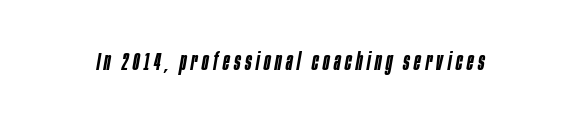
A typesetter would mark this as italic. The words here are not underlined. The font is running at a semibold setting, under full bold.
